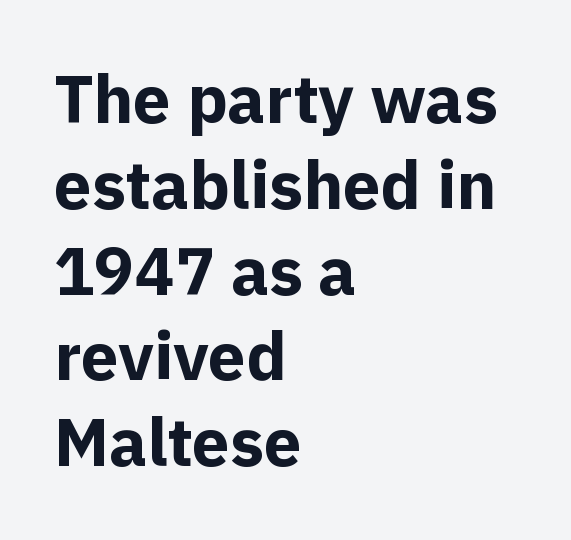
Q: Is the text bold? A: Yes.
Q: Is the text italic (slanted)? A: No, it is upright.
Q: Is the typeface a serif or a sans-serif typeface? A: Sans-serif.
Q: Is the text underlined? A: No.
Q: How is the paragraph aligned? A: Left-aligned.
Q: Is the spacing between letters normal or unusually wide? A: Normal.
Q: Is the spacing between lines tight, normal or loose? A: Normal.
Q: Width (condensed, normal, or wide)? A: Normal.
Q: x-height? A: Medium.
Q: Monospaced? A: No.
